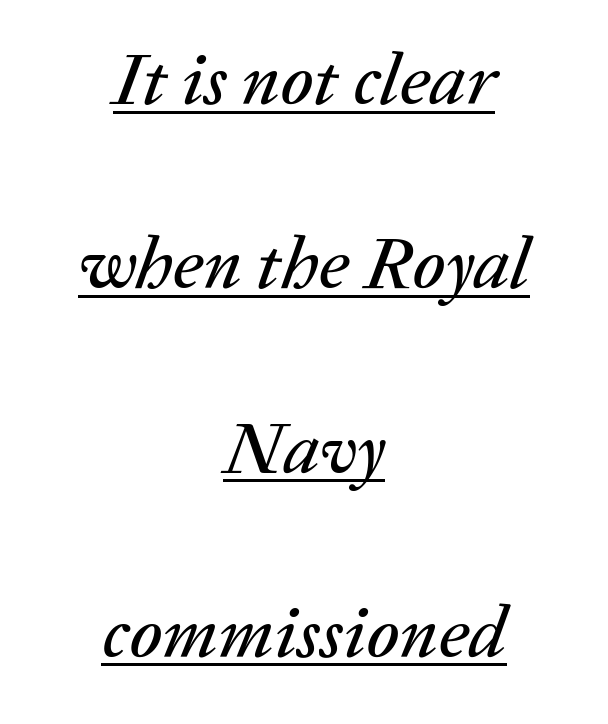
The image shows 74 px text type, italic (leaning right); set centered, loose line spacing (2.49x), normal letter spacing, underlined; low stroke contrast and a medium x-height.
